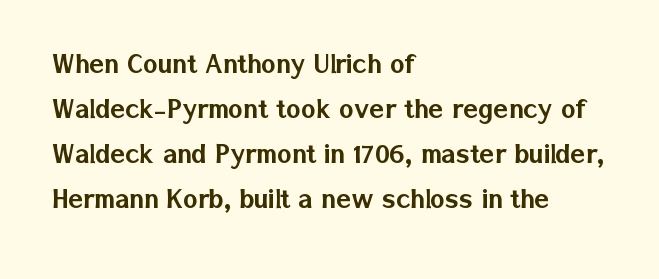
Caption: standard tracking, unaltered. Notice how the stems are strictly vertical — no italics here. These lines are rendered in a variable-pitch font. Regarding leading, the lines here are spaced in the standard way.
